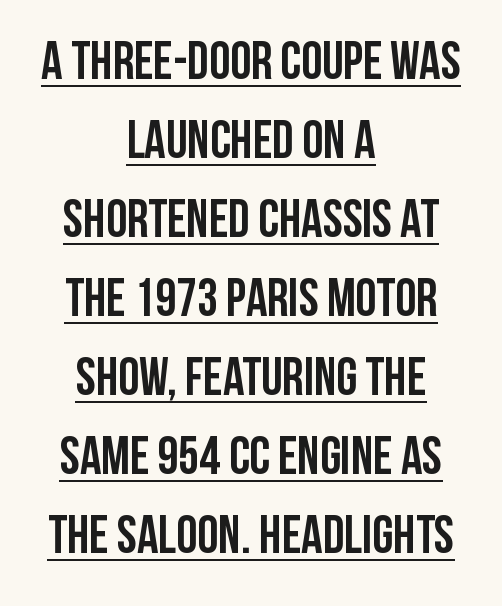
Q: Is the text bold? A: Yes.
Q: Is the text italic (slanted)? A: No, it is upright.
Q: Is the typeface a serif or a sans-serif typeface? A: Sans-serif.
Q: Is the text underlined? A: Yes.
Q: How is the paragraph aligned? A: Centered.
Q: Is the spacing between letters normal or unusually wide? A: Normal.
Q: Is the spacing between lines tight, normal or loose? A: Normal.
Q: Width (condensed, normal, or wide)? A: Condensed.
Q: Stroke contrast? A: Low.
Q: x-height? A: Large.
Q: Monospaced? A: No.
